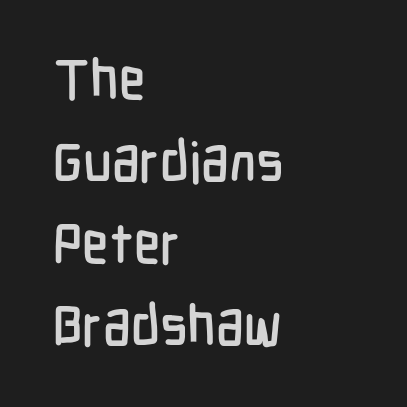
{"serif": "no", "italic": "no", "width": "condensed", "stroke_contrast": "low", "x_height": "medium", "monospaced": "no", "underline": "no", "align": "left", "line_spacing": "normal", "line_spacing_ratio": 1.49, "letter_spacing": "normal", "letter_spacing_em": 0.0, "glyph_px": 55}
